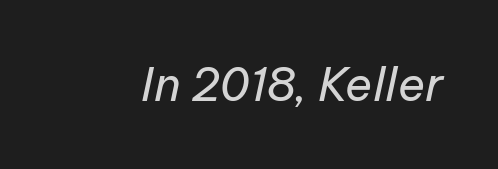
Rule under the text: the space is simply empty. Weight: not bold — regular or lighter. Each word holds together tightly as a unit, with standard inter-letter gaps. These lines are rendered in a variable-pitch font. This is oblique type, the kind used for emphasis or titles.
